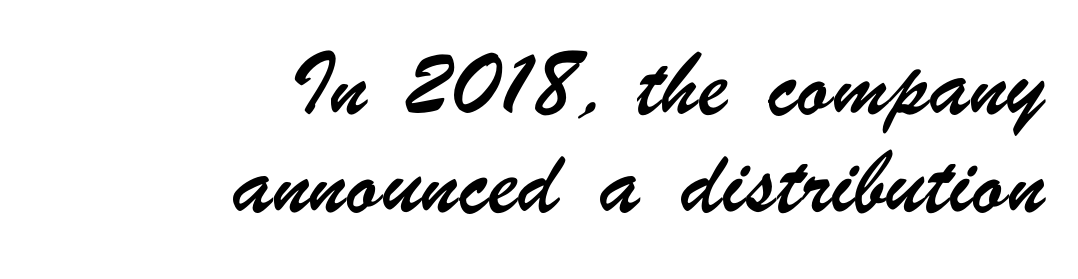
The image shows 40 px condensed sans-serif type; set right-aligned, loose line spacing (2.44x), normal letter spacing, not underlined; low stroke contrast and a small x-height.
